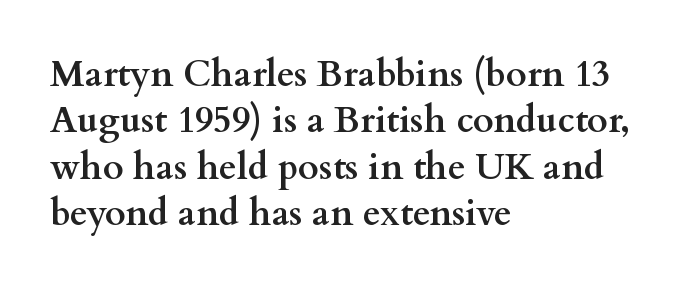
{"serif": "yes", "italic": "no", "bold": "yes", "weight": "semibold", "width": "wide", "stroke_contrast": "medium", "x_height": "small", "monospaced": "no", "underline": "no", "align": "left", "line_spacing": "normal", "line_spacing_ratio": 1.29, "letter_spacing": "normal", "letter_spacing_em": 0.0, "glyph_px": 36}
